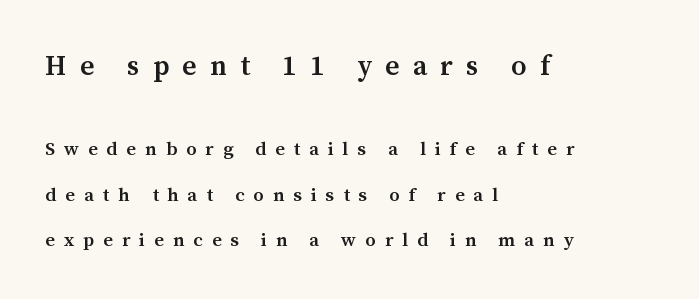
{"serif": "yes", "italic": "no", "bold": "semi", "weight": "semibold", "width": "normal", "stroke_contrast": "medium", "x_height": "medium", "monospaced": "no", "underline": "no", "align": "left", "line_spacing": "loose", "line_spacing_ratio": 2.41, "letter_spacing": "wide", "letter_spacing_em": 0.47, "larger_block": "first", "size_ratio": 1.47, "glyph_px": 28}
